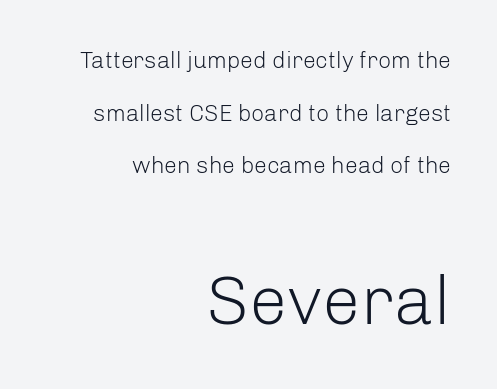
Q: Is the text bold? A: No.
Q: Is the text italic (slanted)? A: No, it is upright.
Q: Is the typeface a serif or a sans-serif typeface? A: Sans-serif.
Q: Is the text underlined? A: No.
Q: How is the paragraph aligned? A: Right-aligned.
Q: Is the spacing between letters normal or unusually wide? A: Normal.
Q: Is the spacing between lines tight, normal or loose? A: Loose.
Q: Which block of text is set in a larger size, the first (top) or the second (bottom)? A: The second (bottom) one.
Q: Width (condensed, normal, or wide)? A: Normal.
Q: Stroke contrast? A: Low.
Q: x-height? A: Medium.
Q: Monospaced? A: No.
